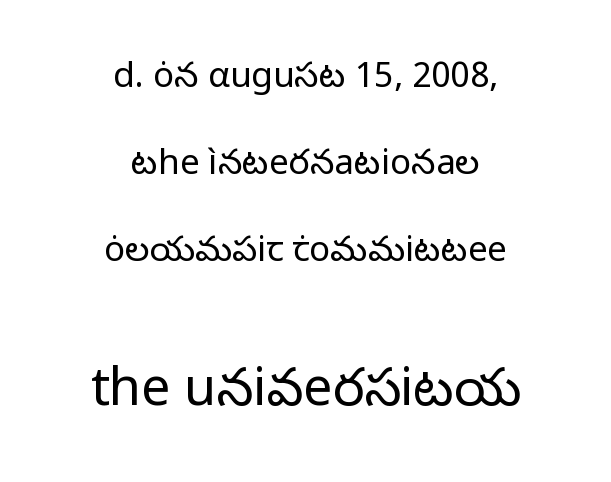
No feet cap the strokes, marking this as sans-serif type. In terms of posture, this sample is upright. Honestly, the letter spacing is just normal — you wouldn't notice it. The face used here is proportionally spaced, like ordinary book or web type.
